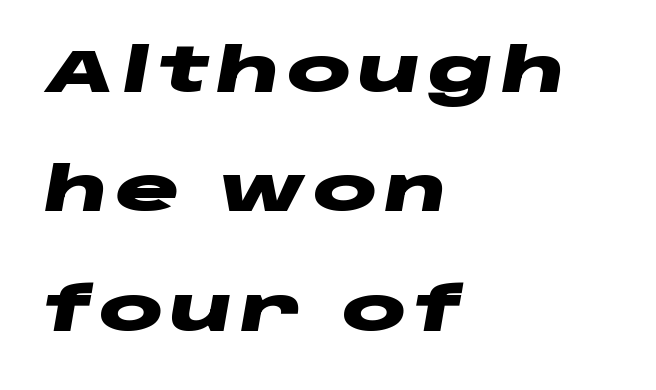
The lines are quadded left. Bold? Absolutely — the strokes are thick and heavy. Each letter keeps its own natural width here, so spacing adapts to shape. This sample trades compactness for vertical openness between lines. The string is rendered with underlining switched off. Designer's note — italics engaged.
